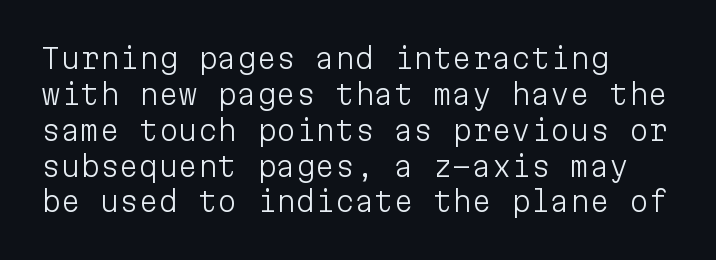
{"serif": "no", "italic": "no", "bold": "no", "weight": "light", "width": "normal", "stroke_contrast": "low", "x_height": "medium", "monospaced": "yes", "underline": "no", "align": "left", "line_spacing": "normal", "line_spacing_ratio": 1.28, "letter_spacing": "normal", "letter_spacing_em": 0.0, "glyph_px": 28}
